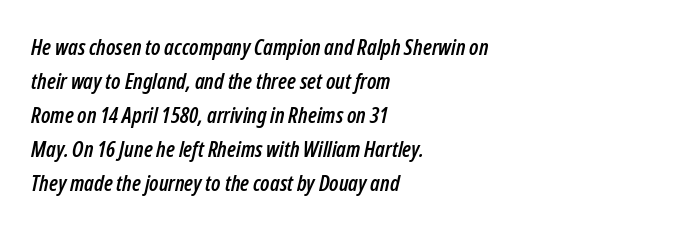
Q: Is the text italic (slanted)? A: Yes, it leans right by about 12 degrees.
Q: Is the text underlined? A: No.
Q: How is the paragraph aligned? A: Left-aligned.
Q: Is the spacing between letters normal or unusually wide? A: Normal.
Q: Is the spacing between lines tight, normal or loose? A: Normal.
